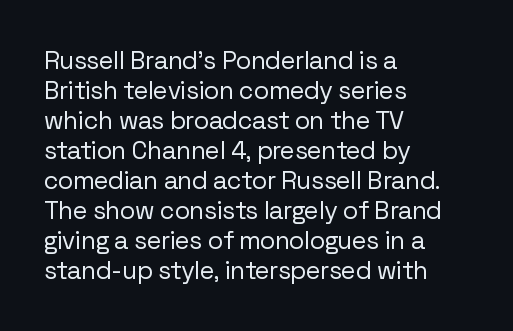
Stem width sits at or under what a default text font uses. Rendered with straight, roman letterforms. In CSS terms this would be text-align: left. Is the letter spacing exaggerated? No — it looks like the ordinary default.
